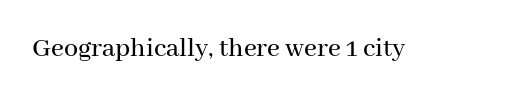
The image shows 28 px serif type, upright; set normal letter spacing, not underlined; medium stroke contrast and a medium x-height.
